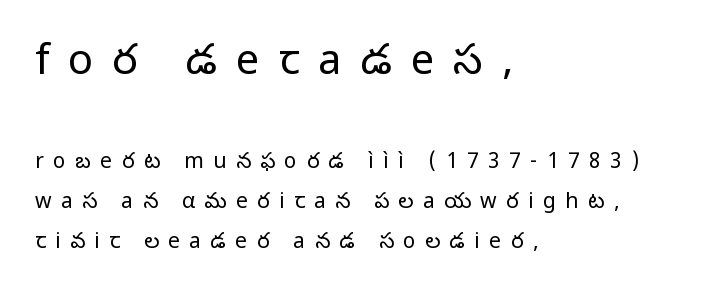
The image shows 42 px regular-weight sans-serif type, upright; set left-aligned, loose line spacing (1.9x), unusually wide letter spacing (+0.45 em), not underlined; the first (top) block is 2.0x larger; low stroke contrast and a medium x-height.
